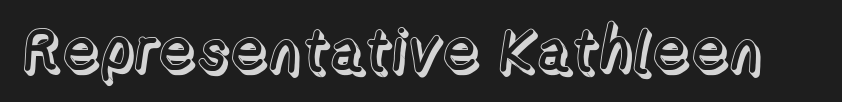
The baseline area is clear. What stands out about the letter spacing? Nothing — it is the standard amount. The face used here is proportionally spaced, like ordinary book or web type.
